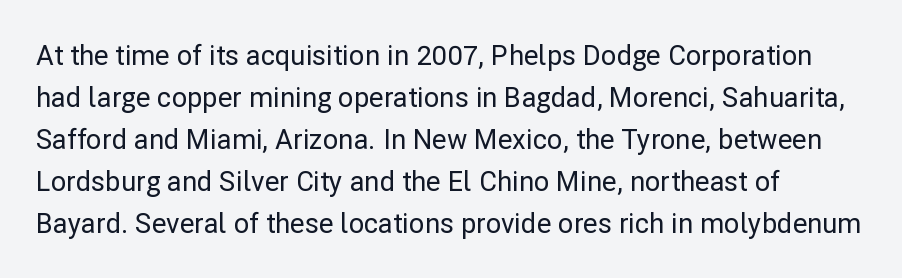
Quick note: underline off. The typesetter chose a ragged-right arrangement here. Posture: straight, roman, zero tilt. Leading: standard. Words appear dense and cohesive because spacing is normal.
